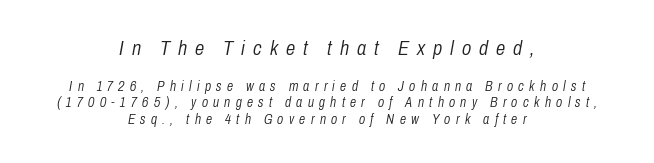
The tracking jumps out immediately: characters are airy and widely separated. On a weight scale, this lands at 450 or below. Compared with ordinary roman type, these characters are visibly tilted. Rule under the text: the space is simply empty.
